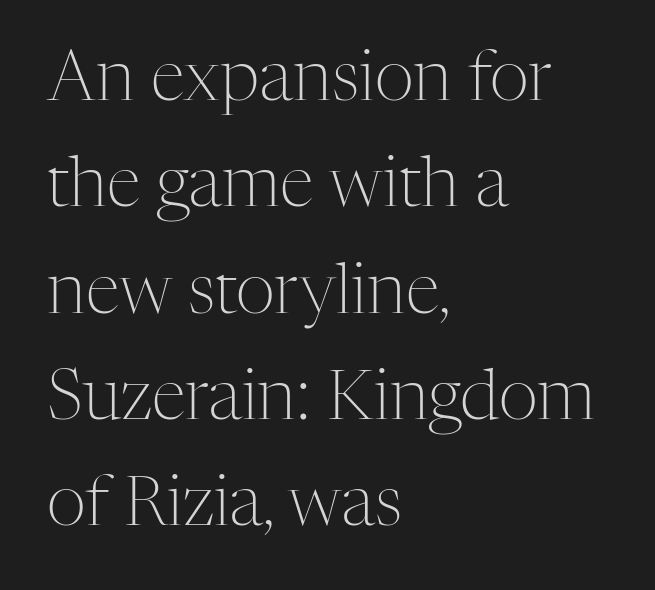
{"serif": "yes", "italic": "no", "bold": "no", "weight": "light", "width": "normal", "stroke_contrast": "medium", "x_height": "medium", "monospaced": "no", "underline": "no", "align": "left", "line_spacing": "normal", "line_spacing_ratio": 1.54, "letter_spacing": "normal", "letter_spacing_em": 0.0, "glyph_px": 69}
